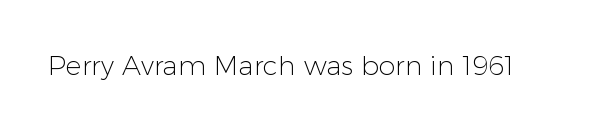
{"italic": "no", "bold": "no", "underline": "no", "letter_spacing": "normal", "letter_spacing_em": 0.0, "glyph_px": 27}
